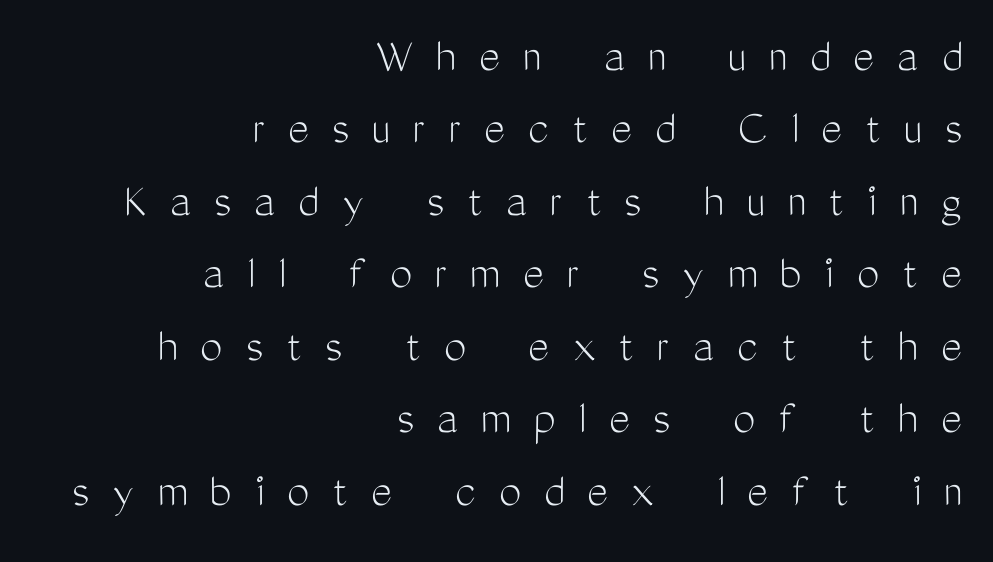
Q: Is the text bold? A: No.
Q: Is the text italic (slanted)? A: No, it is upright.
Q: Is the typeface a serif or a sans-serif typeface? A: Sans-serif.
Q: Is the text underlined? A: No.
Q: How is the paragraph aligned? A: Right-aligned.
Q: Is the spacing between letters normal or unusually wide? A: Unusually wide.
Q: Is the spacing between lines tight, normal or loose? A: Normal.
Q: Width (condensed, normal, or wide)? A: Condensed.
Q: Stroke contrast? A: Medium.
Q: x-height? A: Medium.
Q: Monospaced? A: No.
